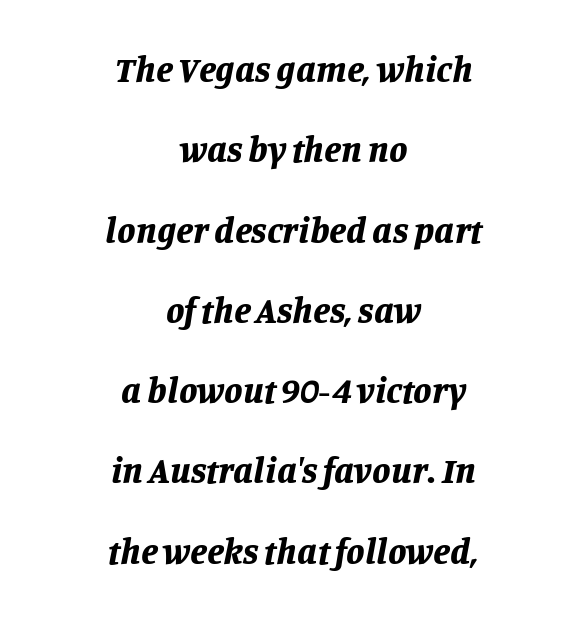
The image shows 37 px bold type, italic (leaning right); set centered, loose line spacing (2.17x), normal letter spacing, not underlined; low stroke contrast and a large x-height.
